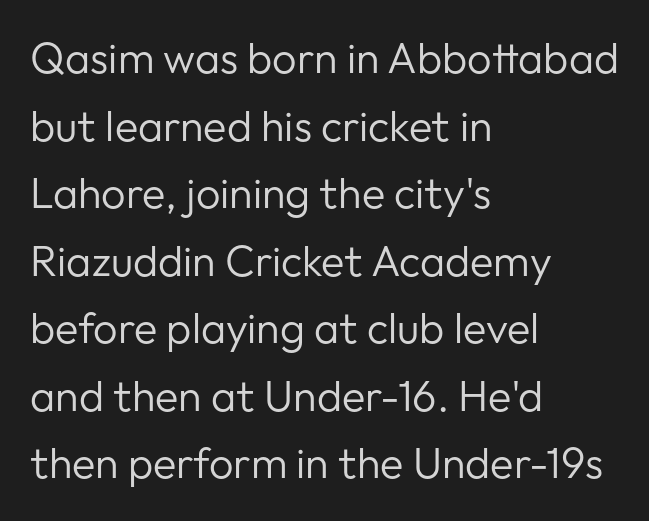
{"serif": "no", "italic": "no", "bold": "no", "weight": "regular", "width": "normal", "stroke_contrast": "low", "x_height": "medium", "monospaced": "no", "underline": "no", "align": "left", "line_spacing": "normal", "line_spacing_ratio": 1.57, "letter_spacing": "normal", "letter_spacing_em": 0.0, "glyph_px": 43}
